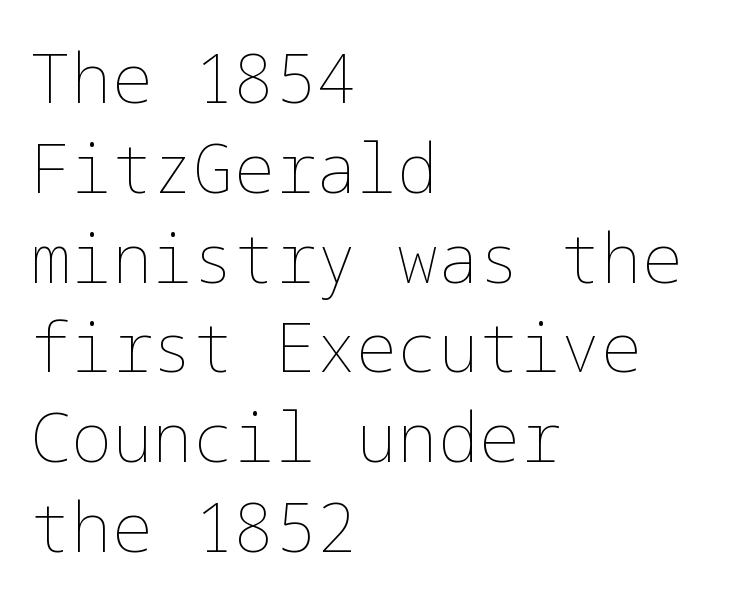
The image shows 68 px thin type, upright; set left-aligned, normal line spacing (1.32x), normal letter spacing, not underlined; low stroke contrast and a medium x-height.
